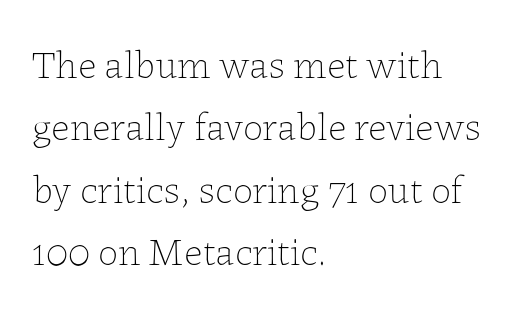
The image shows 40 px thin type, upright; set left-aligned, normal line spacing (1.56x), normal letter spacing, not underlined; low stroke contrast and a medium x-height.
